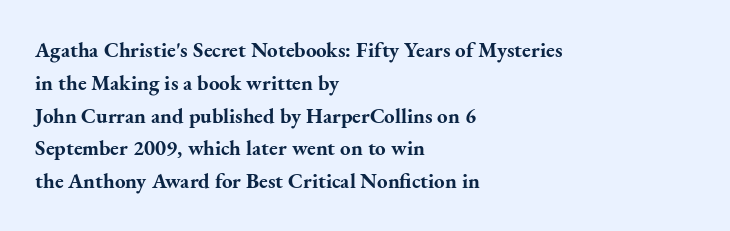
Q: Is the text bold? A: Yes.
Q: Is the text italic (slanted)? A: No, it is upright.
Q: Is the text underlined? A: No.
Q: How is the paragraph aligned? A: Left-aligned.
Q: Is the spacing between letters normal or unusually wide? A: Normal.
Q: Is the spacing between lines tight, normal or loose? A: Normal.
